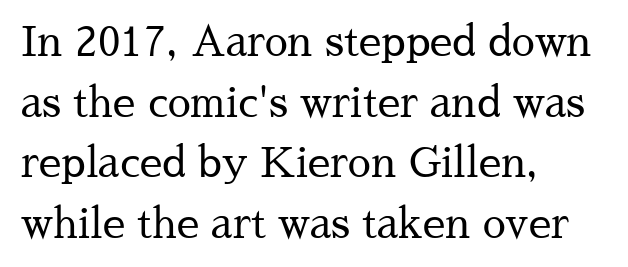
{"serif": "yes", "italic": "no", "bold": "no", "weight": "regular", "width": "normal", "stroke_contrast": "medium", "x_height": "medium", "monospaced": "no", "underline": "no", "align": "left", "line_spacing": "normal", "line_spacing_ratio": 1.48, "letter_spacing": "normal", "letter_spacing_em": 0.0, "glyph_px": 41}
